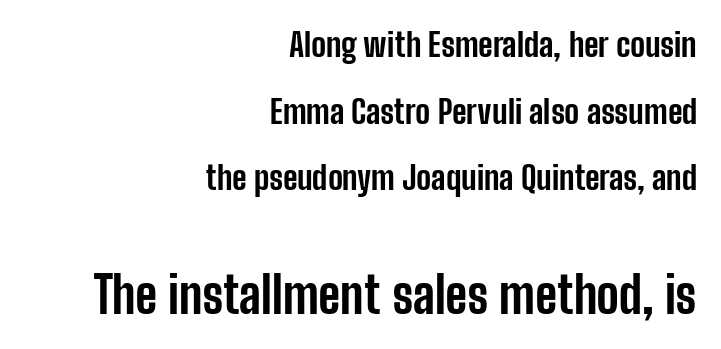
Character size in the trailing block exceeds that of the leading block. Has an underline been added? It has not. Every letter is thick-stroked: bold, no question. Spacing verdict: proportional, widths tailored to each character. Unlike italic type, these characters show no tilt at all.
